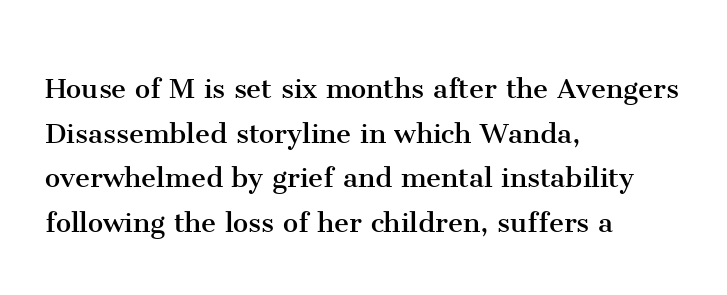
{"serif": "yes", "italic": "no", "bold": "no", "weight": "regular", "width": "normal", "stroke_contrast": "medium", "x_height": "medium", "monospaced": "no", "underline": "no", "align": "left", "line_spacing": "normal", "line_spacing_ratio": 1.31, "letter_spacing": "normal", "letter_spacing_em": 0.0, "glyph_px": 34}
